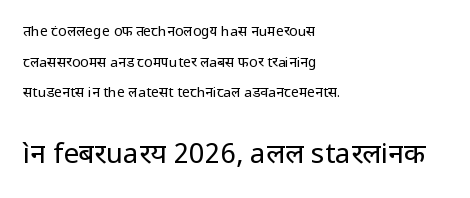
These two chunks differ in scale, with the bottom chunk taking the larger measure. Notice the wide empty band between every row — that's loose leading. The cut favours lightness, reaching ordinary text weight at its darkest. The paragraph has a hard left edge and a soft right edge.
